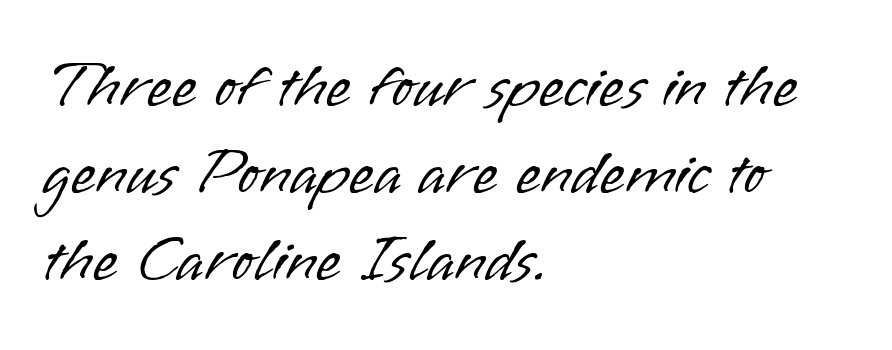
Q: Is the text bold? A: No.
Q: Is the text italic (slanted)? A: Yes.
Q: Is the typeface a serif or a sans-serif typeface? A: Sans-serif.
Q: Is the text underlined? A: No.
Q: How is the paragraph aligned? A: Left-aligned.
Q: Is the spacing between letters normal or unusually wide? A: Normal.
Q: Is the spacing between lines tight, normal or loose? A: Normal.
Q: Width (condensed, normal, or wide)? A: Normal.
Q: Stroke contrast? A: Low.
Q: x-height? A: Small.
Q: Monospaced? A: No.
